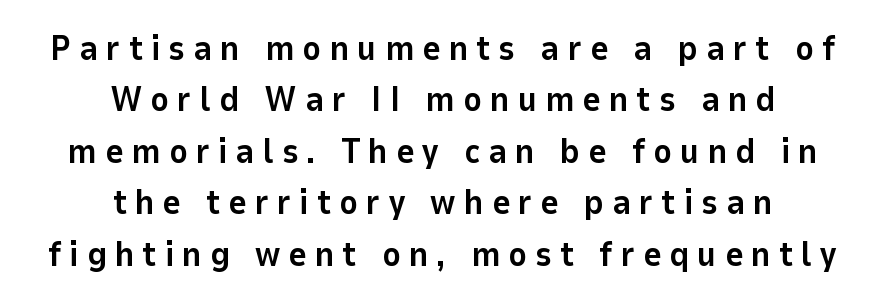
{"serif": "no", "italic": "no", "bold": "yes", "weight": "bold", "width": "normal", "stroke_contrast": "low", "x_height": "medium", "monospaced": "no", "underline": "no", "align": "center", "line_spacing": "normal", "line_spacing_ratio": 1.47, "letter_spacing": "wide", "letter_spacing_em": 0.23, "glyph_px": 35}
